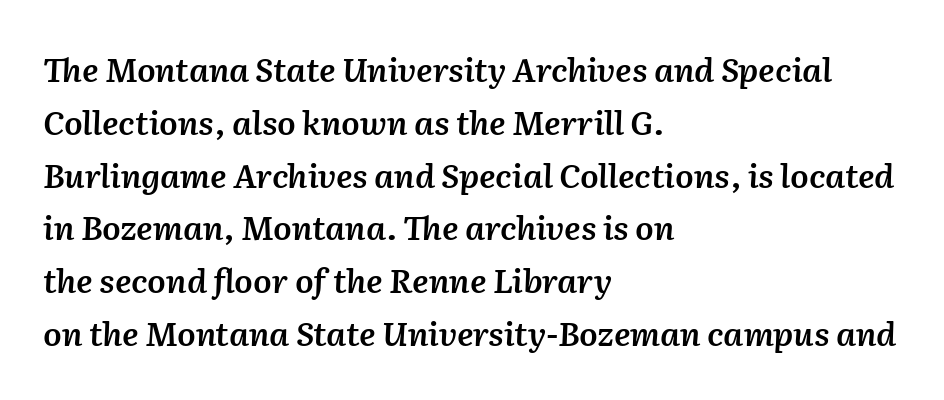
{"italic": "yes", "lean": "right", "slant_degrees": 2, "bold": "semi", "weight": "semibold", "width": "normal", "stroke_contrast": "medium", "x_height": "medium", "monospaced": "no", "underline": "no", "align": "left", "line_spacing": "normal", "line_spacing_ratio": 1.6, "letter_spacing": "normal", "letter_spacing_em": 0.0, "glyph_px": 33}
